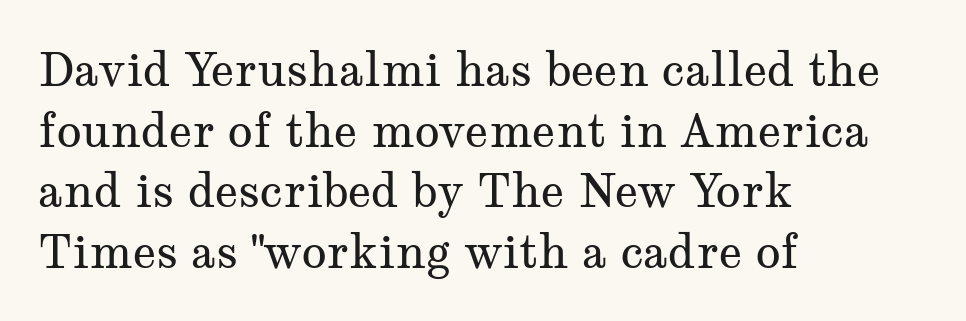
Q: Is the text bold? A: No.
Q: Is the text italic (slanted)? A: No, it is upright.
Q: Is the typeface a serif or a sans-serif typeface? A: Serif.
Q: Is the text underlined? A: No.
Q: How is the paragraph aligned? A: Left-aligned.
Q: Is the spacing between letters normal or unusually wide? A: Normal.
Q: Is the spacing between lines tight, normal or loose? A: Normal.
Q: Width (condensed, normal, or wide)? A: Wide.
Q: Stroke contrast? A: Medium.
Q: x-height? A: Medium.
Q: Monospaced? A: No.
